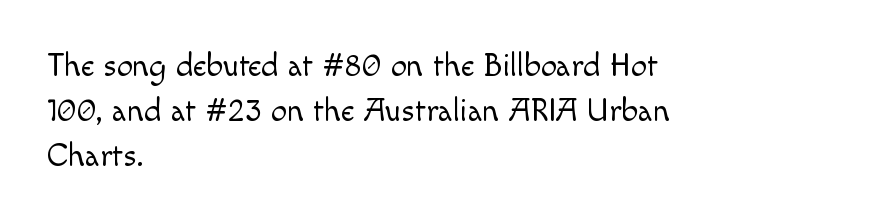
The image shows 32 px light sans-serif type, upright; set left-aligned, normal line spacing (1.41x), normal letter spacing, not underlined; a small x-height.
